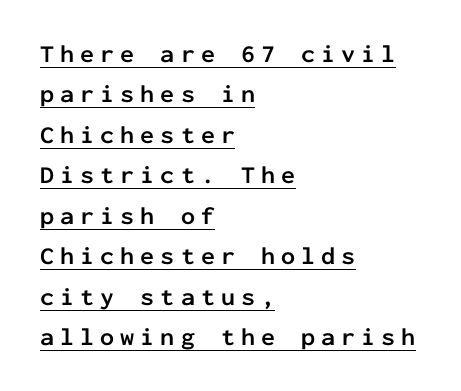
Descenders here cross a horizontal rule under the line. This sample keeps an unexceptional amount of space between lines. Look at the tracking — it's clearly loosened, letters drifting apart. Quick note: not italic, upright.
